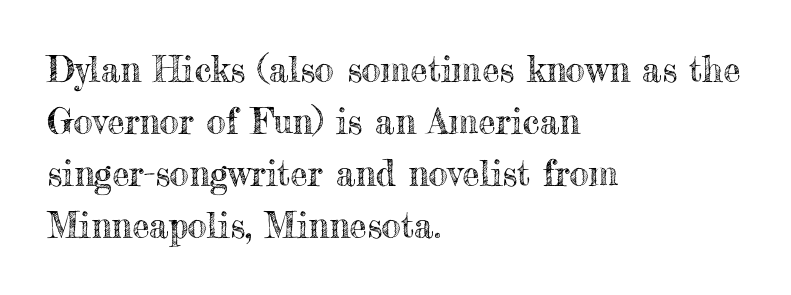
{"italic": "no", "width": "normal", "x_height": "small", "monospaced": "no", "underline": "no", "align": "left", "line_spacing": "normal", "line_spacing_ratio": 1.49, "letter_spacing": "normal", "letter_spacing_em": 0.0, "glyph_px": 35}
